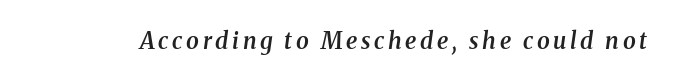
The image shows 23 px text type, italic (leaning right); set not underlined.
